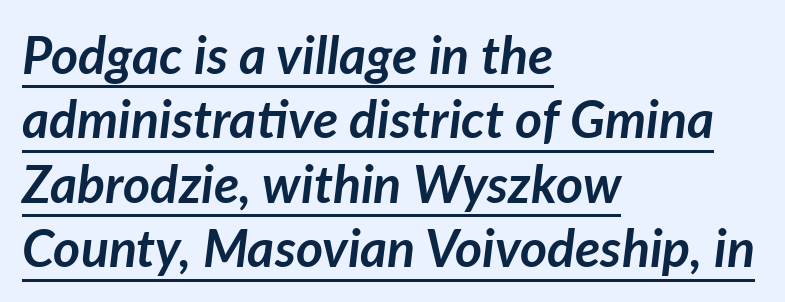
The image shows 52 px semibold type, italic (leaning right); set left-aligned, line spacing 1.24x, normal letter spacing, underlined; low stroke contrast and a medium x-height.
